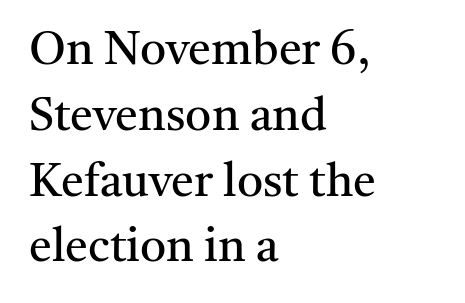
{"serif": "yes", "italic": "no", "bold": "no", "weight": "regular", "width": "normal", "stroke_contrast": "medium", "x_height": "medium", "monospaced": "no", "underline": "no", "align": "left", "line_spacing": "normal", "line_spacing_ratio": 1.43, "letter_spacing": "normal", "letter_spacing_em": 0.0, "glyph_px": 46}
